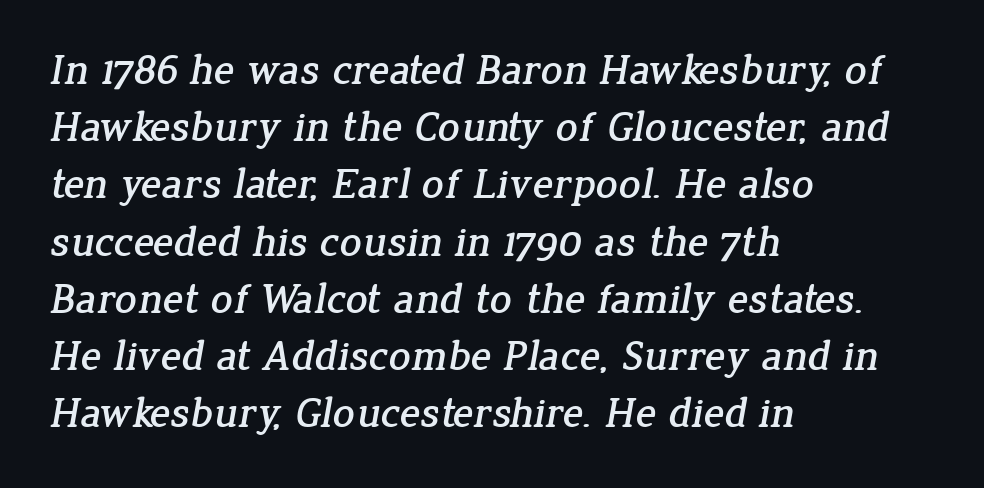
The image shows 43 px serif type; set left-aligned, normal line spacing (1.33x), normal letter spacing, not underlined; low stroke contrast and a medium x-height.
